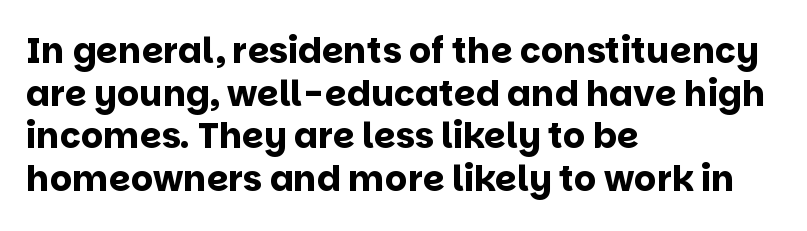
Q: Is the text bold? A: Yes.
Q: Is the text italic (slanted)? A: No, it is upright.
Q: Is the typeface a serif or a sans-serif typeface? A: Sans-serif.
Q: Is the text underlined? A: No.
Q: How is the paragraph aligned? A: Left-aligned.
Q: Is the spacing between letters normal or unusually wide? A: Normal.
Q: Width (condensed, normal, or wide)? A: Normal.
Q: Stroke contrast? A: Low.
Q: x-height? A: Large.
Q: Monospaced? A: No.
